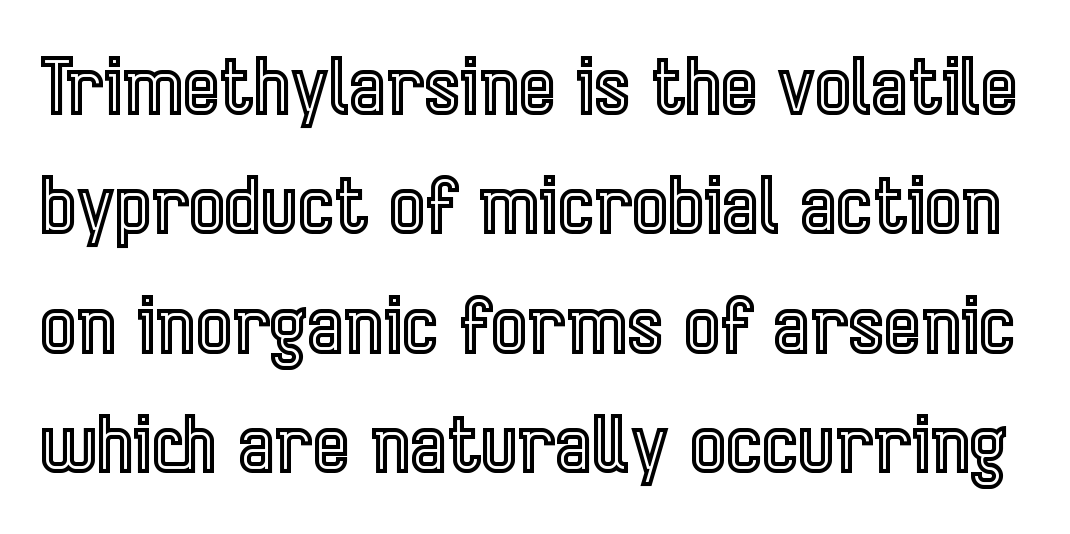
{"italic": "no", "width": "condensed", "x_height": "medium", "monospaced": "no", "underline": "no", "line_spacing": "normal", "line_spacing_ratio": 1.53, "letter_spacing": "normal", "letter_spacing_em": 0.0, "glyph_px": 78}
